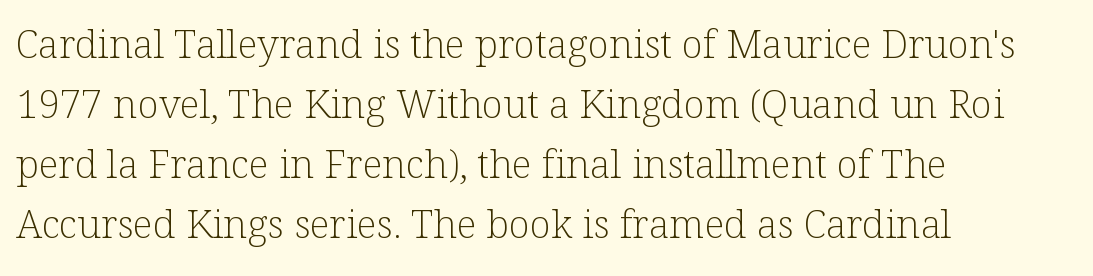
Q: Is the text bold? A: No.
Q: Is the text italic (slanted)? A: No, it is upright.
Q: Is the typeface a serif or a sans-serif typeface? A: Serif.
Q: Is the text underlined? A: No.
Q: How is the paragraph aligned? A: Left-aligned.
Q: Is the spacing between letters normal or unusually wide? A: Normal.
Q: Is the spacing between lines tight, normal or loose? A: Normal.
Q: Width (condensed, normal, or wide)? A: Normal.
Q: Stroke contrast? A: Low.
Q: x-height? A: Medium.
Q: Monospaced? A: No.
